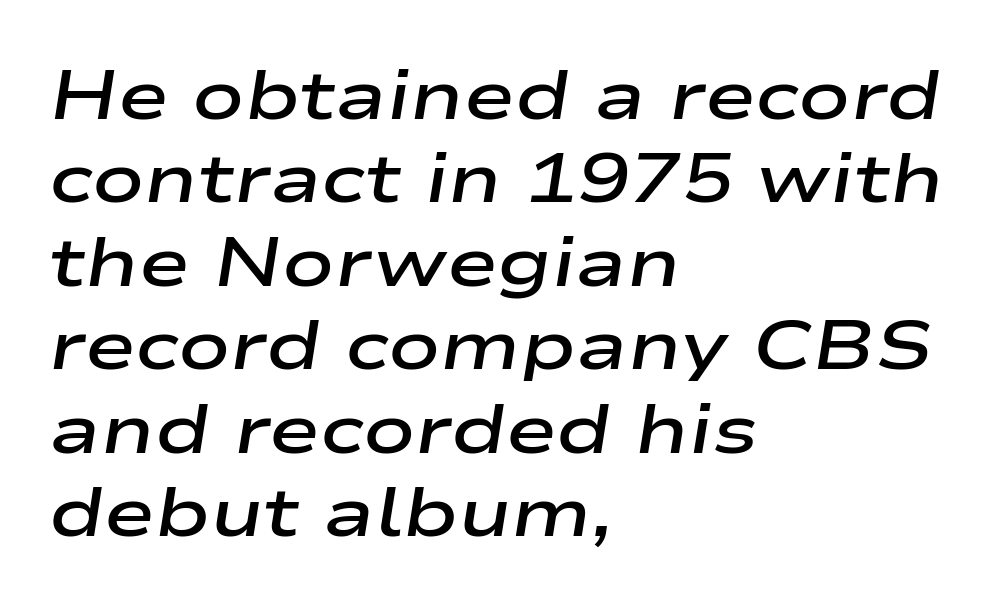
{"italic": "yes", "lean": "right", "slant_degrees": 9, "bold": "semi", "weight": "semibold", "width": "wide", "stroke_contrast": "low", "x_height": "medium", "monospaced": "no", "underline": "no", "align": "left", "line_spacing_ratio": 1.21, "letter_spacing": "normal", "letter_spacing_em": 0.0, "glyph_px": 69}
